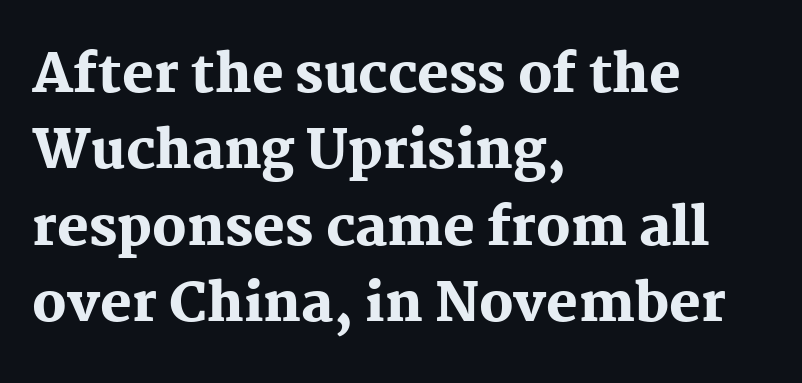
Q: Is the text bold? A: Yes.
Q: Is the text italic (slanted)? A: No, it is upright.
Q: Is the typeface a serif or a sans-serif typeface? A: Serif.
Q: Is the text underlined? A: No.
Q: How is the paragraph aligned? A: Left-aligned.
Q: Is the spacing between letters normal or unusually wide? A: Normal.
Q: Is the spacing between lines tight, normal or loose? A: Normal.
Q: Width (condensed, normal, or wide)? A: Normal.
Q: Stroke contrast? A: Medium.
Q: x-height? A: Medium.
Q: Monospaced? A: No.
